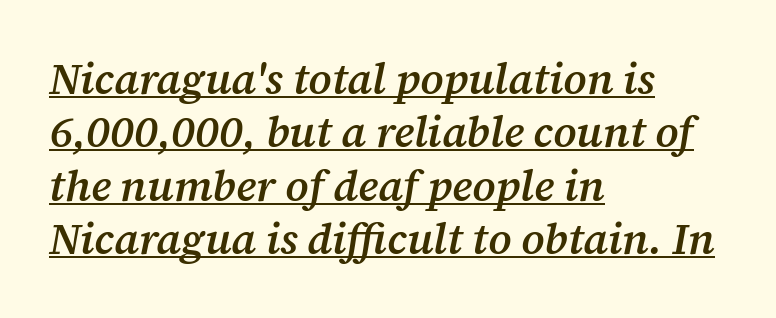
{"serif": "yes", "italic": "yes", "lean": "right", "slant_degrees": 12, "bold": "semi", "weight": "semibold", "width": "normal", "stroke_contrast": "medium", "x_height": "medium", "monospaced": "no", "underline": "yes", "align": "left", "line_spacing_ratio": 1.24, "letter_spacing": "normal", "letter_spacing_em": 0.0, "glyph_px": 43}
